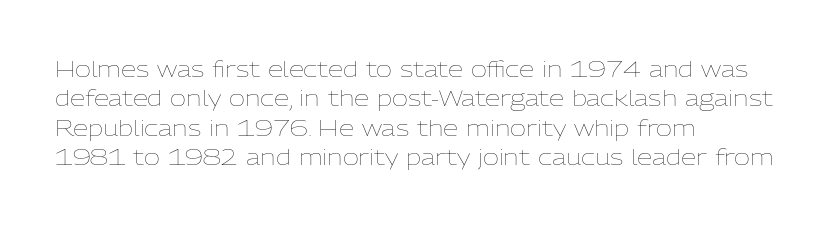
Q: Is the text bold? A: No.
Q: Is the text italic (slanted)? A: No, it is upright.
Q: Is the text underlined? A: No.
Q: How is the paragraph aligned? A: Left-aligned.
Q: Is the spacing between letters normal or unusually wide? A: Normal.
Q: Is the spacing between lines tight, normal or loose? A: Normal.
